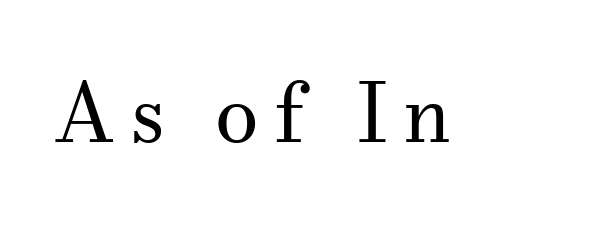
{"serif": "yes", "italic": "no", "bold": "no", "weight": "regular", "width": "normal", "stroke_contrast": "medium", "x_height": "small", "monospaced": "no", "underline": "no", "glyph_px": 80}
